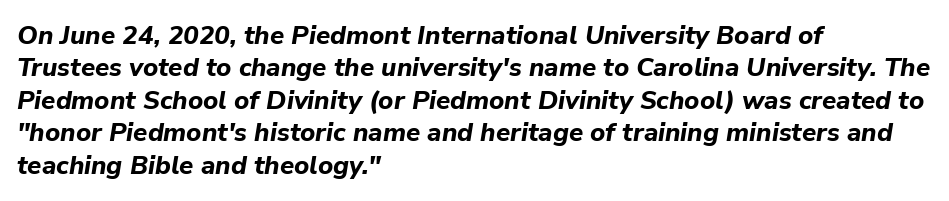
{"italic": "yes", "lean": "right", "slant_degrees": 9, "bold": "yes", "underline": "no", "align": "left", "line_spacing": "normal", "line_spacing_ratio": 1.25, "letter_spacing": "normal", "letter_spacing_em": 0.0, "glyph_px": 26}
